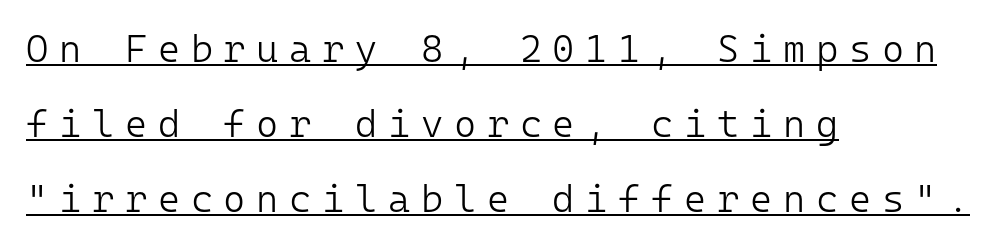
Vertical stems look standard width or narrower in stroke. Line starts are locked; line ends wander. Caption: expanded tracking, letters set apart. The letters stand straight up with perfectly vertical stems. Leading: increased.
